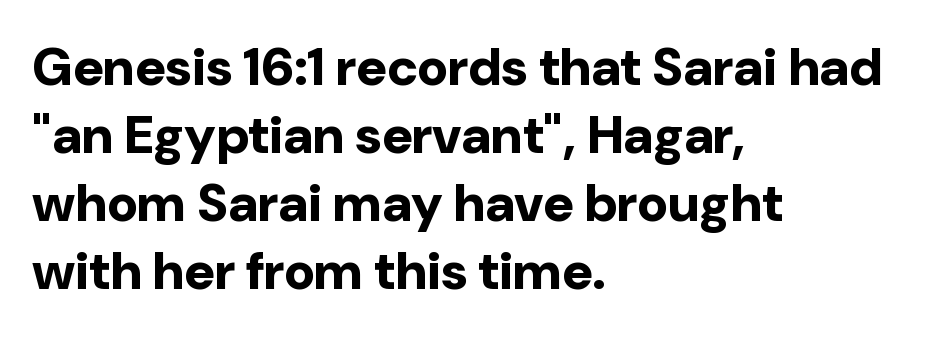
The image shows 53 px bold sans-serif type, upright; set left-aligned, normal line spacing (1.28x), normal letter spacing, not underlined; low stroke contrast and a medium x-height.
